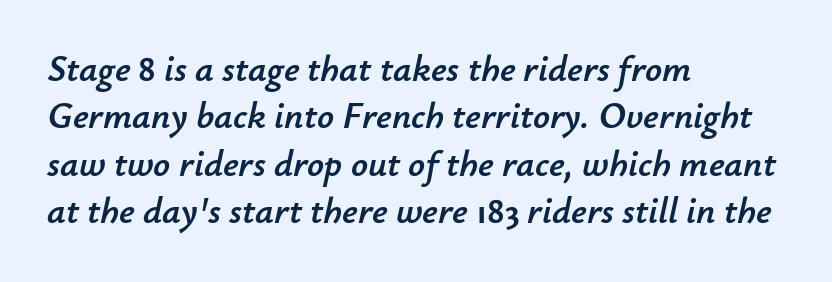
Q: Is the text italic (slanted)? A: Yes, it leans right by about 12 degrees.
Q: Is the text underlined? A: No.
Q: How is the paragraph aligned? A: Left-aligned.
Q: Is the spacing between letters normal or unusually wide? A: Normal.
Q: Is the spacing between lines tight, normal or loose? A: Normal.
Q: Width (condensed, normal, or wide)? A: Normal.
Q: Stroke contrast? A: Low.
Q: x-height? A: Small.
Q: Monospaced? A: No.
